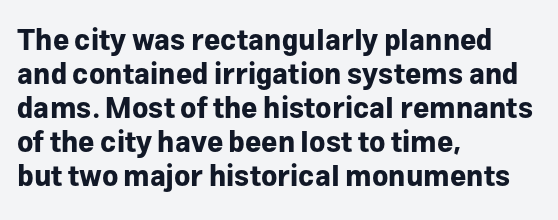
The image shows 28 px bold sans-serif type, upright; set left-aligned, line spacing 1.21x, normal letter spacing, not underlined; low stroke contrast and a medium x-height.
